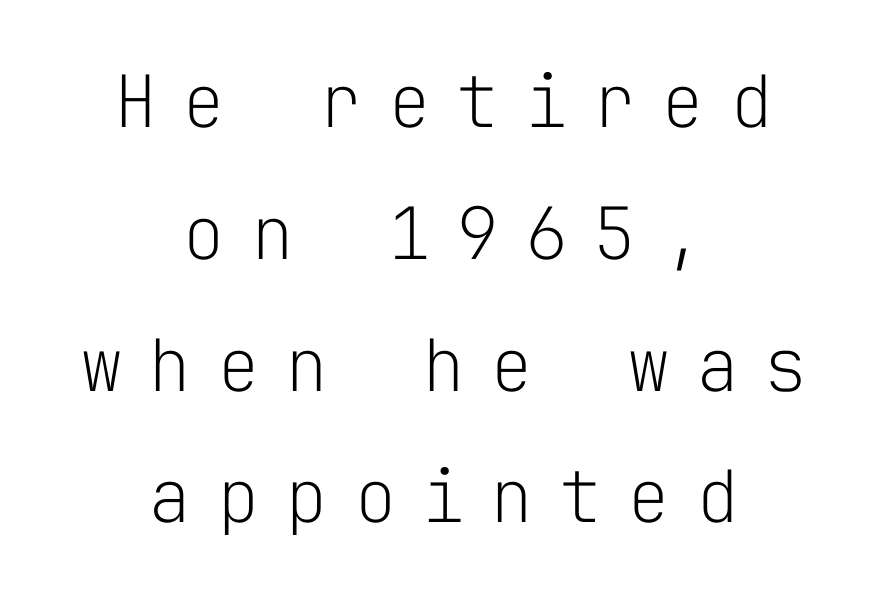
Heaviness? Minimal to ordinary, like unemphasized prose. Vertical strokes here are truly vertical. No feet cap the strokes, marking this as sans-serif type. Anything drawn beneath the words? Only blank space. The face used here is monospaced, like something from a code editor. The letterforms stand isolated, each surrounded by extra space.
